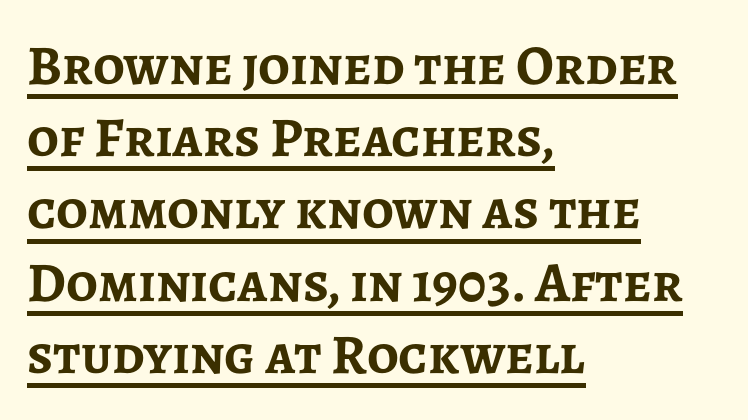
The image shows 56 px semibold sans-serif type, upright; set left-aligned, normal line spacing (1.29x), normal letter spacing, underlined; low stroke contrast and a medium x-height.
